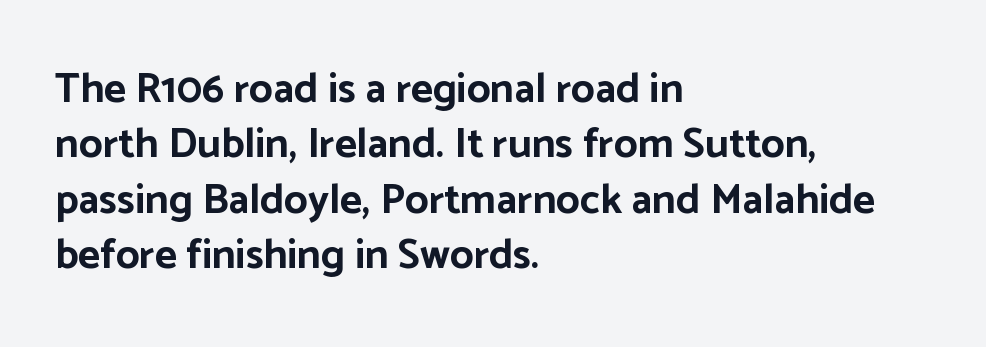
{"serif": "no", "italic": "no", "bold": "yes", "weight": "bold", "width": "normal", "stroke_contrast": "low", "x_height": "medium", "monospaced": "no", "underline": "no", "align": "left", "line_spacing": "normal", "line_spacing_ratio": 1.32, "letter_spacing": "normal", "letter_spacing_em": 0.0, "glyph_px": 42}
